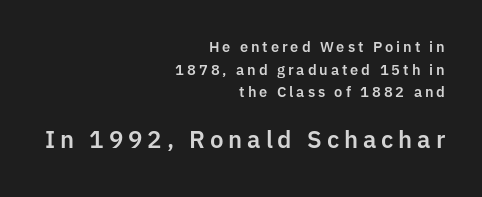
Layout note: lines flush right. Students, observe: this is what conventionally led text looks like. The letters in the lower block stand taller than those in the block above. Here the glyphs are tracked loosely, breaking word shapes into spaced letters.
